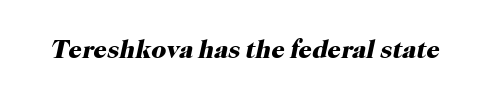
Notice how thick the strokes are: this is what a full bold looks like. Default kerning and tracking; the words read as compact shapes. The words here are not underlined. Slanted lettering throughout.
